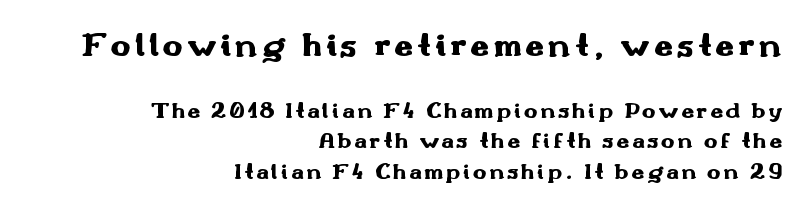
Q: Is the text bold? A: Yes.
Q: Is the text italic (slanted)? A: No, it is upright.
Q: Is the typeface a serif or a sans-serif typeface? A: Sans-serif.
Q: Is the text underlined? A: No.
Q: How is the paragraph aligned? A: Right-aligned.
Q: Is the spacing between lines tight, normal or loose? A: Normal.
Q: Which block of text is set in a larger size, the first (top) or the second (bottom)? A: The first (top) one.
Q: Width (condensed, normal, or wide)? A: Wide.
Q: Stroke contrast? A: Medium.
Q: x-height? A: Small.
Q: Monospaced? A: No.
